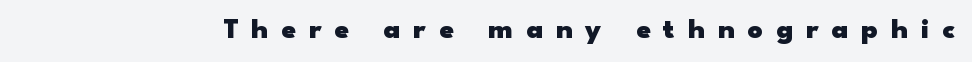
{"serif": "no", "italic": "no", "bold": "yes", "weight": "heavy", "width": "wide", "stroke_contrast": "low", "x_height": "small", "monospaced": "no", "underline": "no", "letter_spacing": "wide", "letter_spacing_em": 0.45, "glyph_px": 29}
